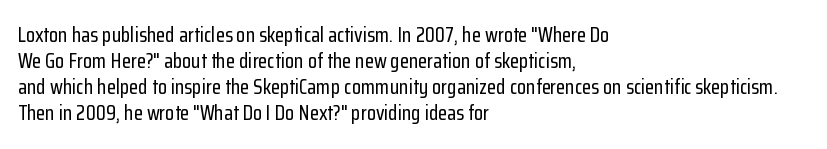
The image shows 21 px text type, upright; set left-aligned, line spacing 1.24x, normal letter spacing, not underlined.
